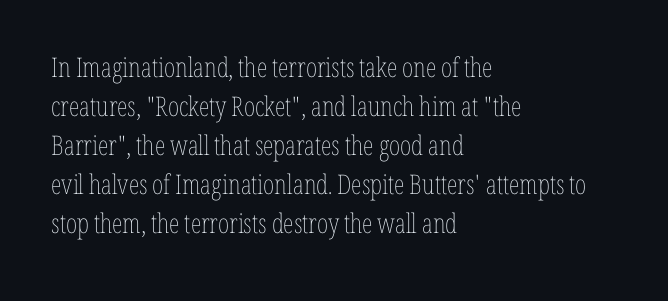
Nothing heavy about these letters — not bold at all. The block of text has a typical density, with ordinary space between rows. Posture: straight, roman, zero tilt. Quick note: underline off. The letterforms sit shoulder to shoulder at normal distance.
